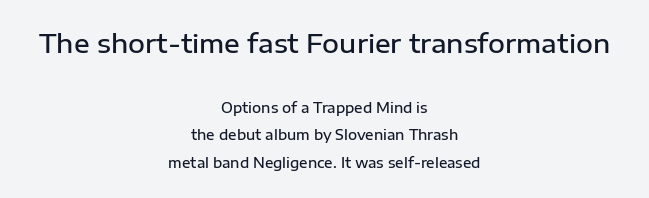
{"italic": "no", "bold": "semi", "underline": "no", "align": "center", "line_spacing": "loose", "line_spacing_ratio": 1.96, "letter_spacing": "normal", "letter_spacing_em": 0.0, "larger_block": "first", "size_ratio": 1.86, "glyph_px": 26}
